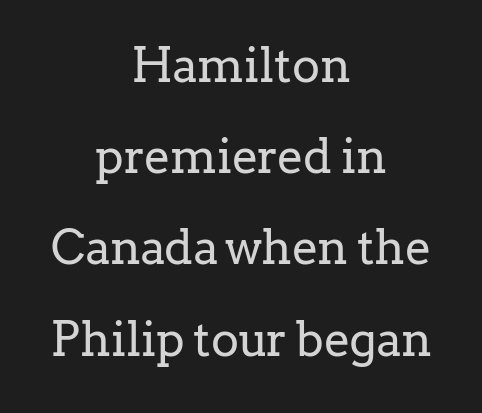
{"serif": "yes", "italic": "no", "bold": "no", "weight": "regular", "width": "normal", "stroke_contrast": "low", "x_height": "medium", "monospaced": "no", "underline": "no", "align": "center", "line_spacing": "loose", "line_spacing_ratio": 1.94, "letter_spacing": "normal", "letter_spacing_em": 0.0, "glyph_px": 47}
